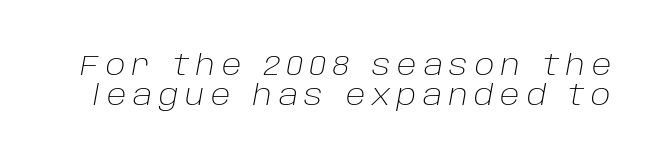
Q: Is the text bold? A: No.
Q: Is the text italic (slanted)? A: Yes, it leans right by about 10 degrees.
Q: Is the text underlined? A: No.
Q: Is the spacing between letters normal or unusually wide? A: Unusually wide.
Q: Is the spacing between lines tight, normal or loose? A: Tight.
Q: Width (condensed, normal, or wide)? A: Normal.
Q: Stroke contrast? A: Low.
Q: x-height? A: Large.
Q: Monospaced? A: No.
